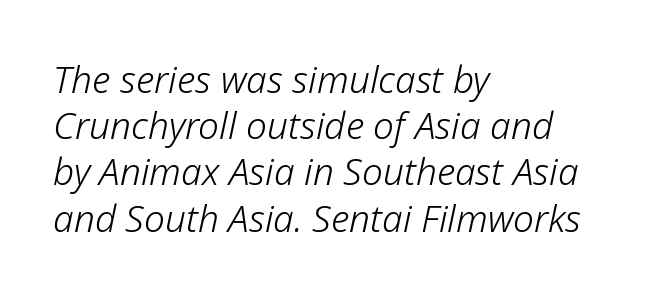
The area under the type is left untouched. The face looks like a standard text weight, possibly lighter. Each line starts at the same left margin while the right side varies. Yep, that's italic — everything's leaning. Looks like regular typesetting: each glyph gets only the width it needs. The lines sit at an ordinary, default distance from one another.
